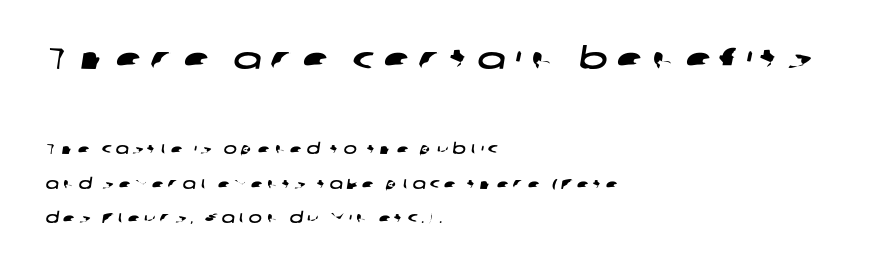
Think of a printed novel: that variable character pitch is what you see here. Left-aligned paragraph, ragged on the right. Loose tracking; the words dissolve into strings of separated letters. Look at the bottom of the vertical strokes: they stop flat, with no serifs. The designer dialed line spacing up above the default. The emphasis by scale lands on block number one, above.
